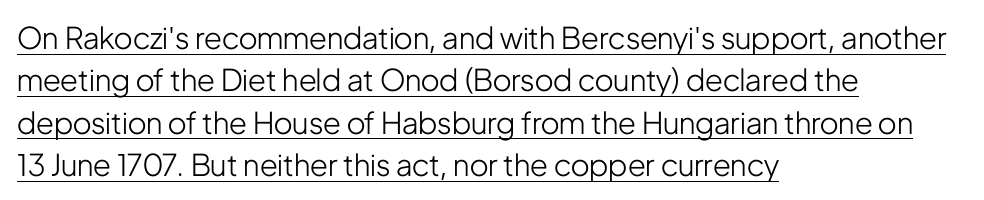
Note the varied advance widths — an 'i' is clearly narrower than an 'm'. Check the space under the baseline: a stroke is drawn there. How are the letters spaced? Ordinarily, with no added tracking. These lines stack with their left ends in a neat column.
